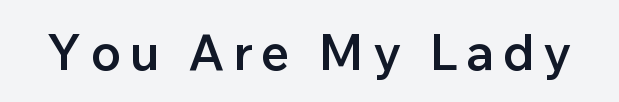
How heavy is the stroke? Medium-heavy — a semibold, shy of bold. The face used here is proportionally spaced, like ordinary book or web type. The foot of each line stays bare and open. This is sans-serif lettering, the kind often seen on screens and signage.
